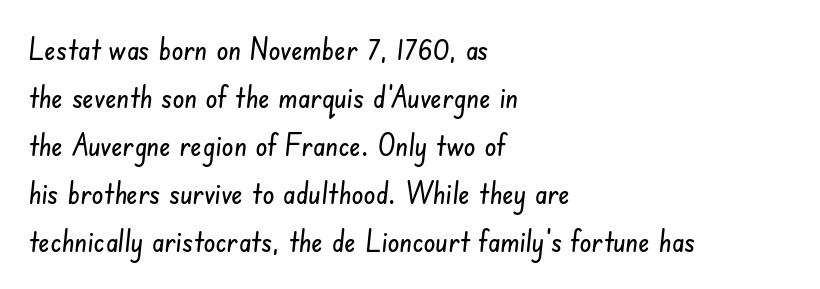
Q: Is the typeface a serif or a sans-serif typeface? A: Sans-serif.
Q: Is the text underlined? A: No.
Q: How is the paragraph aligned? A: Left-aligned.
Q: Is the spacing between letters normal or unusually wide? A: Normal.
Q: Is the spacing between lines tight, normal or loose? A: Normal.
Q: Width (condensed, normal, or wide)? A: Condensed.
Q: Stroke contrast? A: Low.
Q: x-height? A: Small.
Q: Monospaced? A: No.
